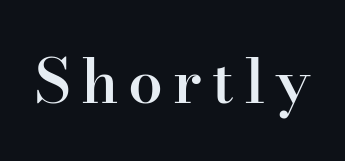
Q: Is the text bold? A: Semi-bold.
Q: Is the text italic (slanted)? A: No, it is upright.
Q: Is the typeface a serif or a sans-serif typeface? A: Serif.
Q: Is the text underlined? A: No.
Q: Width (condensed, normal, or wide)? A: Normal.
Q: Stroke contrast? A: High.
Q: x-height? A: Small.
Q: Monospaced? A: No.
